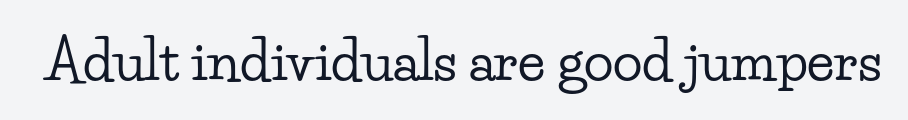
{"serif": "yes", "italic": "no", "width": "wide", "stroke_contrast": "low", "x_height": "small", "monospaced": "no", "underline": "no", "letter_spacing": "normal", "letter_spacing_em": 0.0, "glyph_px": 55}
